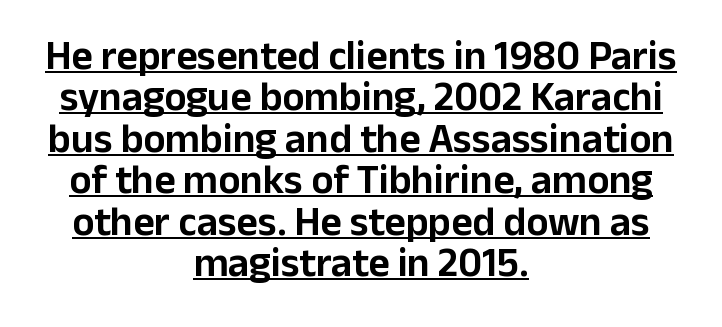
Q: Is the text italic (slanted)? A: No, it is upright.
Q: Is the typeface a serif or a sans-serif typeface? A: Sans-serif.
Q: Is the text underlined? A: Yes.
Q: How is the paragraph aligned? A: Centered.
Q: Is the spacing between letters normal or unusually wide? A: Normal.
Q: Is the spacing between lines tight, normal or loose? A: Tight.
Q: Width (condensed, normal, or wide)? A: Normal.
Q: Stroke contrast? A: Low.
Q: x-height? A: Medium.
Q: Monospaced? A: No.
